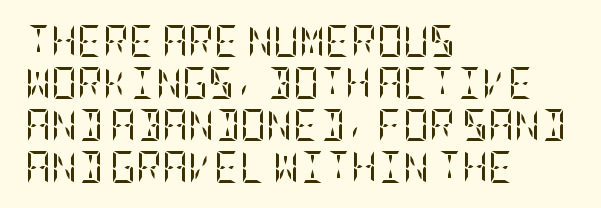
The baseline area is clear. No extra ink here — the face is not bold. Alignment: flush left. In terms of letterspacing, this is plain default setting. Tall strokes in this sample are plumb rather than angled.
